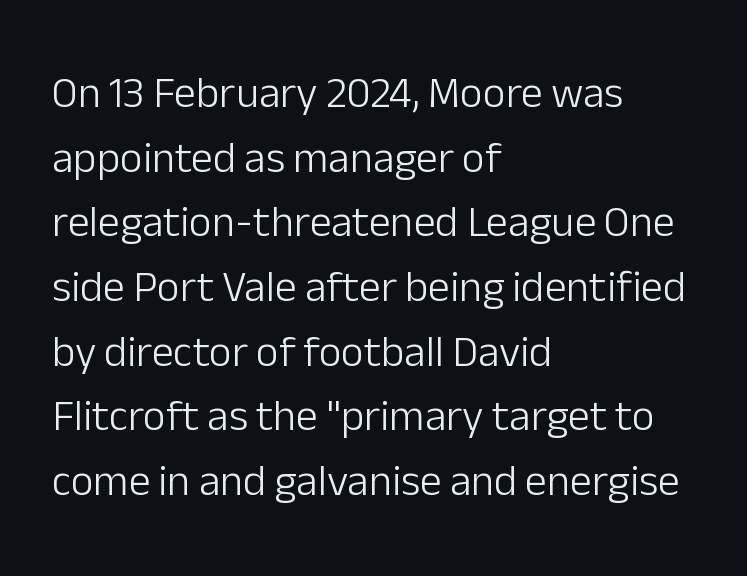
Q: Is the text bold? A: No.
Q: Is the text italic (slanted)? A: No, it is upright.
Q: Is the typeface a serif or a sans-serif typeface? A: Sans-serif.
Q: Is the text underlined? A: No.
Q: How is the paragraph aligned? A: Left-aligned.
Q: Is the spacing between letters normal or unusually wide? A: Normal.
Q: Is the spacing between lines tight, normal or loose? A: Normal.
Q: Width (condensed, normal, or wide)? A: Normal.
Q: Stroke contrast? A: Low.
Q: x-height? A: Medium.
Q: Monospaced? A: No.
